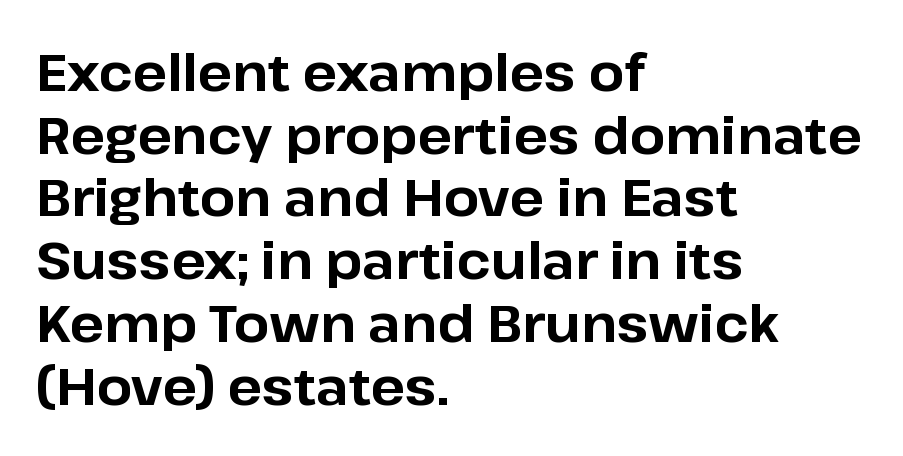
{"serif": "no", "italic": "no", "bold": "yes", "weight": "bold", "width": "normal", "stroke_contrast": "low", "x_height": "medium", "monospaced": "no", "underline": "no", "align": "left", "line_spacing_ratio": 1.23, "letter_spacing": "normal", "letter_spacing_em": 0.0, "glyph_px": 51}
